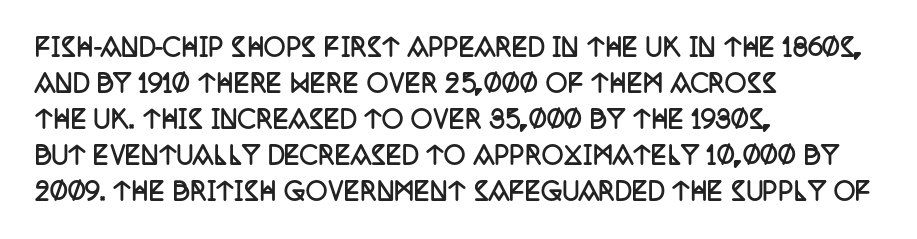
The image shows 24 px bold type, upright; set left-aligned, normal line spacing (1.5x), normal letter spacing, not underlined.
